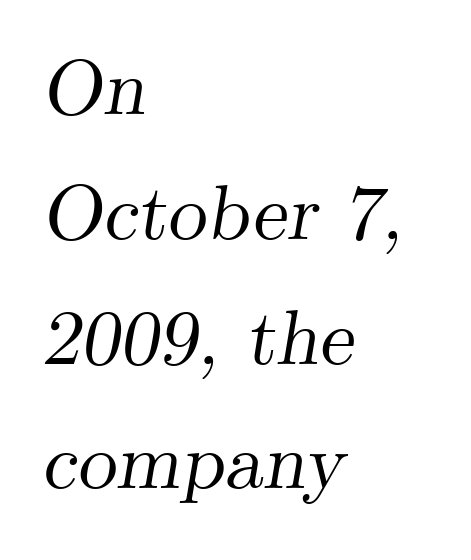
The image shows 78 px serif type, italic (leaning right); set left-aligned, normal line spacing (1.6x), normal letter spacing, not underlined; medium stroke contrast and a small x-height.
